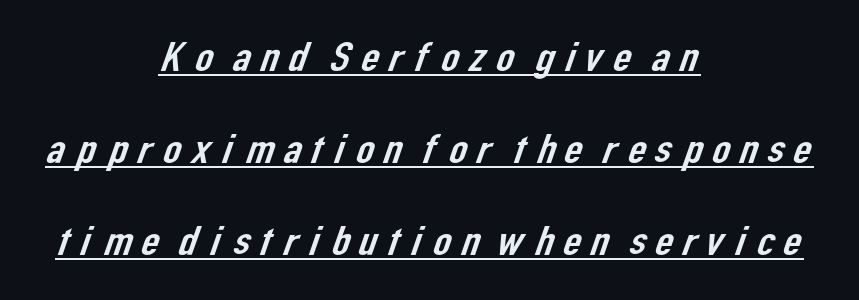
Q: Is the typeface a serif or a sans-serif typeface? A: Sans-serif.
Q: Is the text underlined? A: Yes.
Q: How is the paragraph aligned? A: Centered.
Q: Is the spacing between lines tight, normal or loose? A: Loose.
Q: Width (condensed, normal, or wide)? A: Normal.
Q: Stroke contrast? A: Low.
Q: x-height? A: Medium.
Q: Monospaced? A: No.
